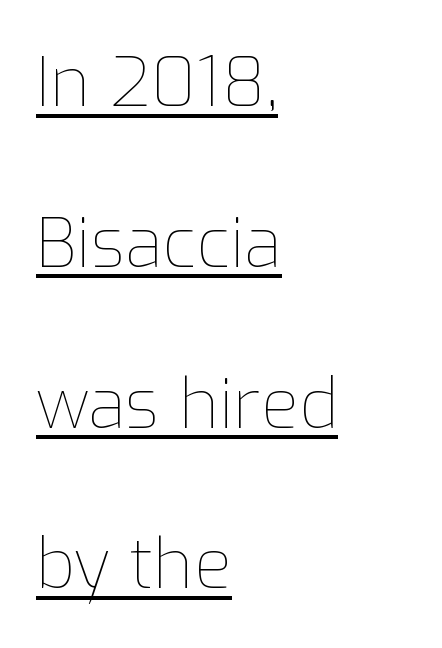
{"italic": "no", "bold": "no", "weight": "thin", "width": "normal", "stroke_contrast": "low", "x_height": "medium", "monospaced": "no", "underline": "yes", "align": "left", "line_spacing": "loose", "line_spacing_ratio": 2.33, "letter_spacing": "normal", "letter_spacing_em": 0.0, "glyph_px": 69}
